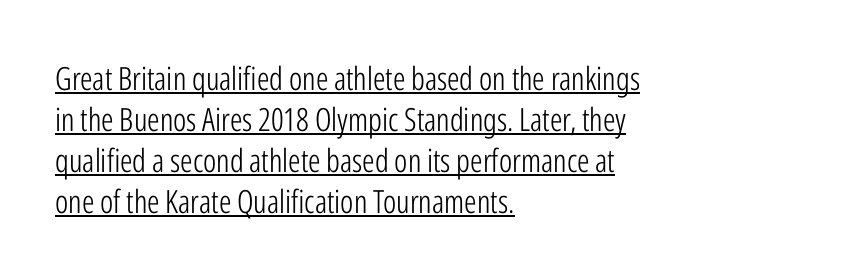
Q: Is the text bold? A: No.
Q: Is the text italic (slanted)? A: No, it is upright.
Q: Is the typeface a serif or a sans-serif typeface? A: Sans-serif.
Q: Is the text underlined? A: Yes.
Q: How is the paragraph aligned? A: Left-aligned.
Q: Is the spacing between letters normal or unusually wide? A: Normal.
Q: Is the spacing between lines tight, normal or loose? A: Normal.
Q: Width (condensed, normal, or wide)? A: Condensed.
Q: Stroke contrast? A: Low.
Q: x-height? A: Medium.
Q: Monospaced? A: No.
